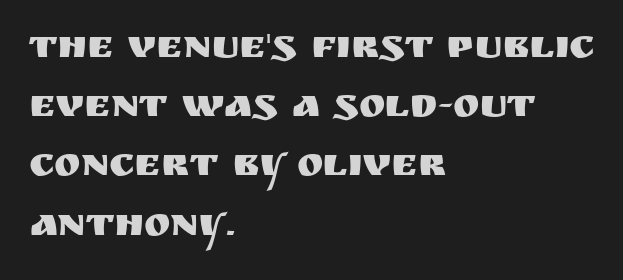
The letters carry no serifs — their stems end cleanly without finishing strokes. Baseline-to-baseline distance is the conventional proportion of letter height. Tall strokes in this sample are plumb rather than angled. The letters sit at their default tracking, neither squeezed nor spread. Compared with a centered layout, this one pins lines to the left instead.
